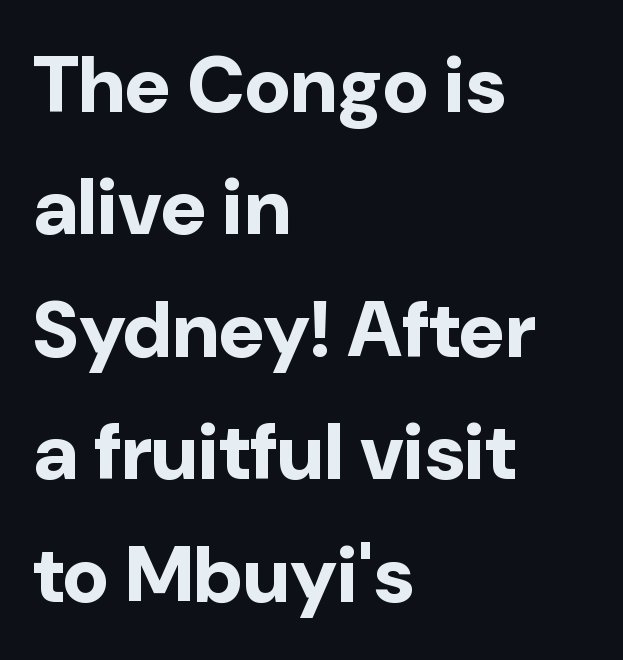
Q: Is the text bold? A: Yes.
Q: Is the text italic (slanted)? A: No, it is upright.
Q: Is the typeface a serif or a sans-serif typeface? A: Sans-serif.
Q: Is the text underlined? A: No.
Q: How is the paragraph aligned? A: Left-aligned.
Q: Is the spacing between letters normal or unusually wide? A: Normal.
Q: Is the spacing between lines tight, normal or loose? A: Normal.
Q: Width (condensed, normal, or wide)? A: Normal.
Q: Stroke contrast? A: Low.
Q: x-height? A: Medium.
Q: Monospaced? A: No.
